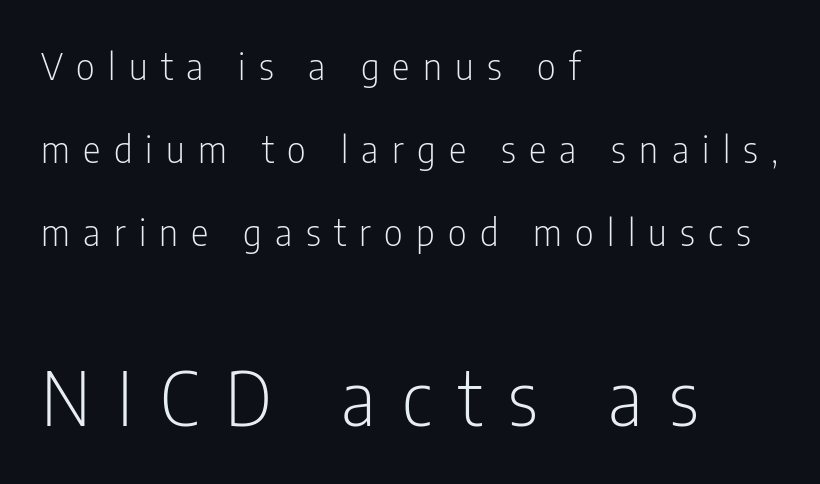
Q: Is the text bold? A: No.
Q: Is the text italic (slanted)? A: No, it is upright.
Q: Is the typeface a serif or a sans-serif typeface? A: Sans-serif.
Q: Is the text underlined? A: No.
Q: How is the paragraph aligned? A: Left-aligned.
Q: Is the spacing between letters normal or unusually wide? A: Unusually wide.
Q: Is the spacing between lines tight, normal or loose? A: Loose.
Q: Which block of text is set in a larger size, the first (top) or the second (bottom)? A: The second (bottom) one.
Q: Width (condensed, normal, or wide)? A: Condensed.
Q: Stroke contrast? A: Low.
Q: x-height? A: Medium.
Q: Monospaced? A: No.
